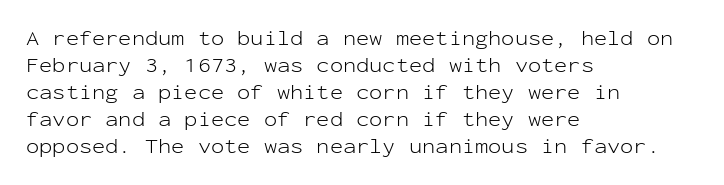
Beneath every word, the page is bare. The lettering holds an erect, upright posture throughout. Caption: face not bold, strokes unweighted. The gaps between neighbouring characters are ordinary and unremarkable.
